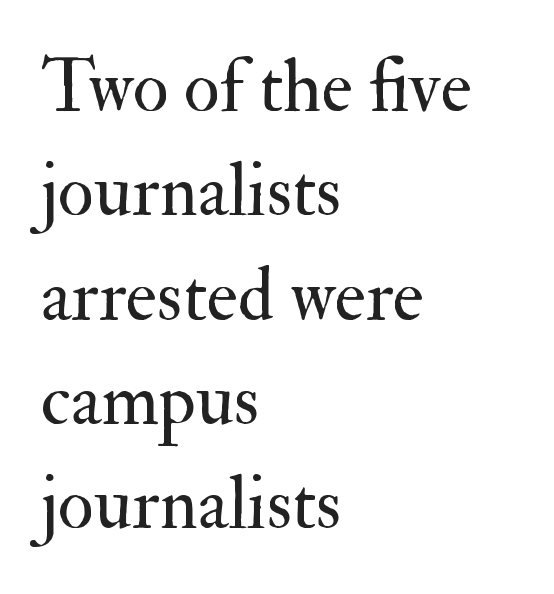
Quick note: underline off. Rows of type keep a routine distance in the vertical direction. The font's upright variant was chosen for this text. Bold? No — there's no thickening of the strokes.
